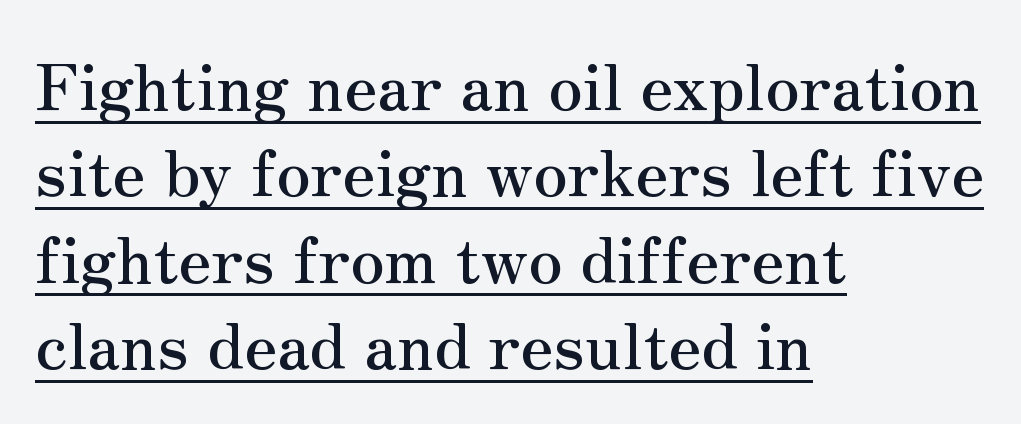
Q: Is the text italic (slanted)? A: No, it is upright.
Q: Is the typeface a serif or a sans-serif typeface? A: Serif.
Q: Is the text underlined? A: Yes.
Q: How is the paragraph aligned? A: Left-aligned.
Q: Is the spacing between letters normal or unusually wide? A: Normal.
Q: Is the spacing between lines tight, normal or loose? A: Normal.
Q: Width (condensed, normal, or wide)? A: Normal.
Q: Stroke contrast? A: Medium.
Q: x-height? A: Small.
Q: Monospaced? A: No.
